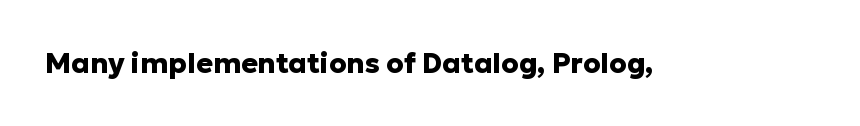
Is the type bold? Yes — the strokes are clearly thick and heavy. In terms of letterspacing, this is plain default setting. The space directly below the letters is spotless. Check where the strokes stop: nothing finishes them off — pure sans. Each letter keeps its own natural width here, so spacing adapts to shape.
